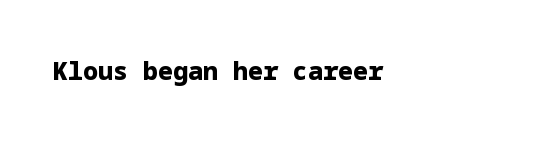
The image shows 25 px bold type, upright; set normal letter spacing, not underlined.
